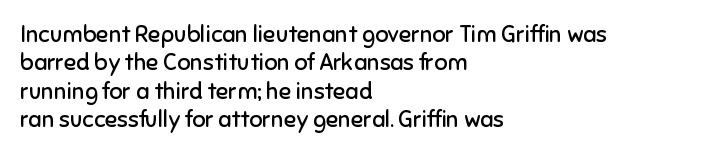
Q: Is the text bold? A: No.
Q: Is the text italic (slanted)? A: No, it is upright.
Q: Is the text underlined? A: No.
Q: How is the paragraph aligned? A: Left-aligned.
Q: Is the spacing between letters normal or unusually wide? A: Normal.
